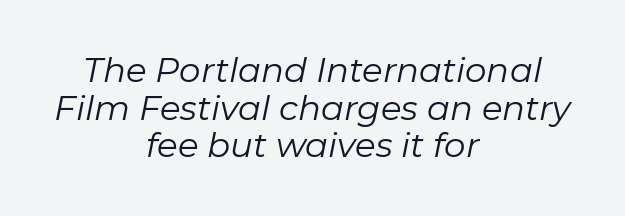
{"italic": "yes", "lean": "right", "slant_degrees": 11, "bold": "no", "weight": "regular", "width": "normal", "stroke_contrast": "low", "x_height": "medium", "monospaced": "no", "underline": "no", "align": "center", "line_spacing": "tight", "line_spacing_ratio": 1.11, "letter_spacing": "normal", "letter_spacing_em": 0.0, "glyph_px": 34}
